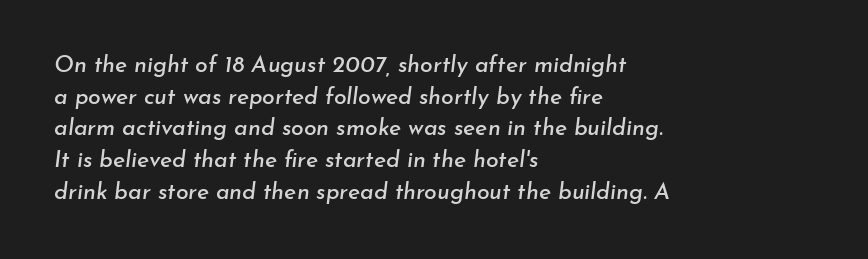
{"italic": "yes", "lean": "right", "slant_degrees": 7, "underline": "no", "align": "left", "line_spacing": "normal", "line_spacing_ratio": 1.38, "letter_spacing": "normal", "letter_spacing_em": 0.0, "glyph_px": 23}
